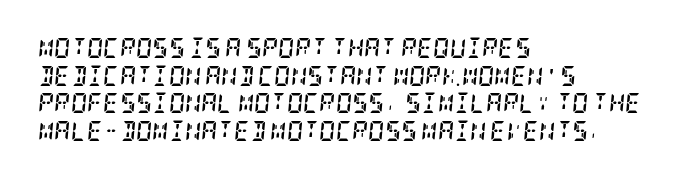
Italic? Definitely — the glyphs are oblique. Casual observation: everything's shoved over to the left. Reading down the column, the eye jumps a familiar distance to each next line. Look at the stroke-to-counter ratio: heavy, a bold.
